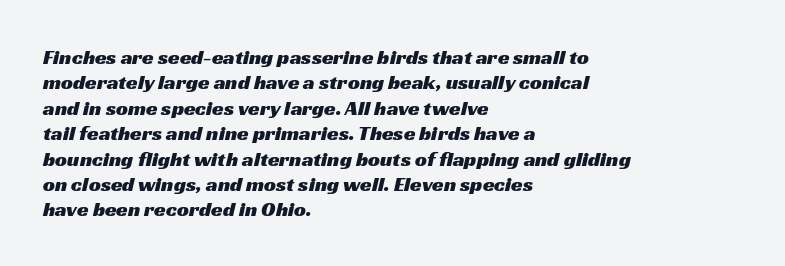
Q: Is the text underlined? A: No.
Q: How is the paragraph aligned? A: Left-aligned.
Q: Is the spacing between letters normal or unusually wide? A: Normal.
